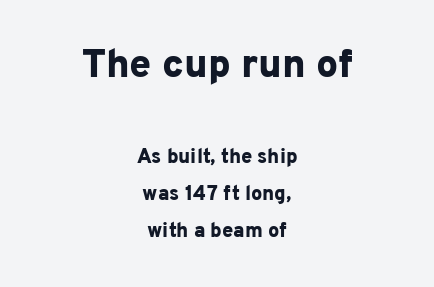
Q: Is the text bold? A: Yes.
Q: Is the text italic (slanted)? A: No, it is upright.
Q: Is the typeface a serif or a sans-serif typeface? A: Sans-serif.
Q: Is the text underlined? A: No.
Q: How is the paragraph aligned? A: Centered.
Q: Is the spacing between letters normal or unusually wide? A: Normal.
Q: Which block of text is set in a larger size, the first (top) or the second (bottom)? A: The first (top) one.
Q: Width (condensed, normal, or wide)? A: Normal.
Q: Stroke contrast? A: Low.
Q: x-height? A: Medium.
Q: Monospaced? A: No.
